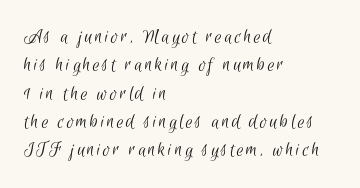
The image shows 21 px text type; set left-aligned, normal line spacing (1.35x), not underlined.
